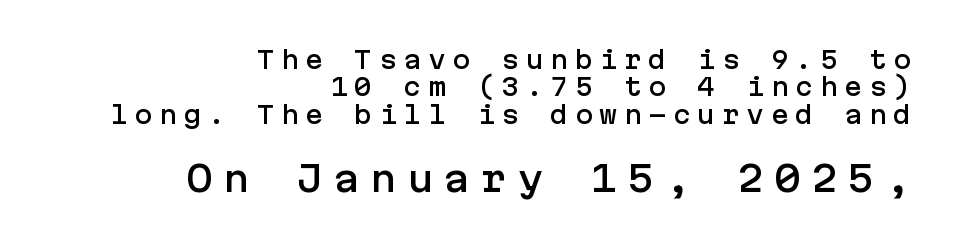
{"serif": "no", "italic": "no", "width": "normal", "stroke_contrast": "low", "x_height": "medium", "underline": "no", "align": "right", "line_spacing": "tight", "line_spacing_ratio": 1.14, "letter_spacing": "wide", "letter_spacing_em": 0.27, "larger_block": "second", "size_ratio": 1.5, "glyph_px": 36}
